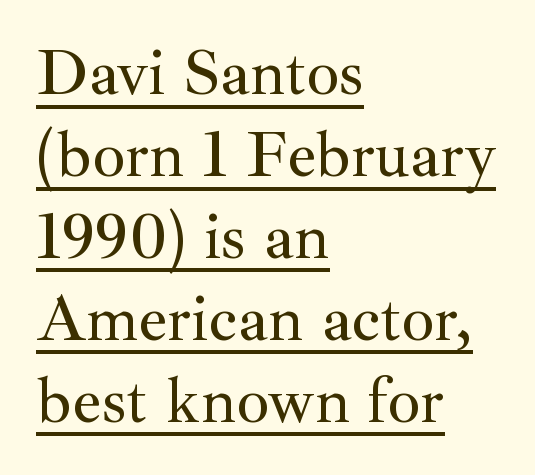
Q: Is the text italic (slanted)? A: No, it is upright.
Q: Is the typeface a serif or a sans-serif typeface? A: Serif.
Q: Is the text underlined? A: Yes.
Q: How is the paragraph aligned? A: Left-aligned.
Q: Is the spacing between letters normal or unusually wide? A: Normal.
Q: Is the spacing between lines tight, normal or loose? A: Normal.
Q: Width (condensed, normal, or wide)? A: Normal.
Q: Stroke contrast? A: Medium.
Q: x-height? A: Small.
Q: Monospaced? A: No.
